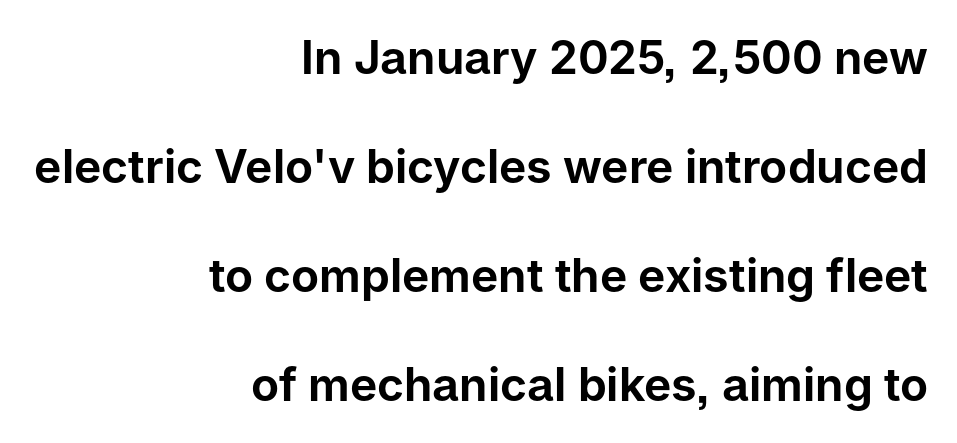
Q: Is the text italic (slanted)? A: No, it is upright.
Q: Is the typeface a serif or a sans-serif typeface? A: Sans-serif.
Q: Is the text underlined? A: No.
Q: How is the paragraph aligned? A: Right-aligned.
Q: Is the spacing between letters normal or unusually wide? A: Normal.
Q: Is the spacing between lines tight, normal or loose? A: Loose.
Q: Width (condensed, normal, or wide)? A: Normal.
Q: Stroke contrast? A: Low.
Q: x-height? A: Medium.
Q: Monospaced? A: No.
